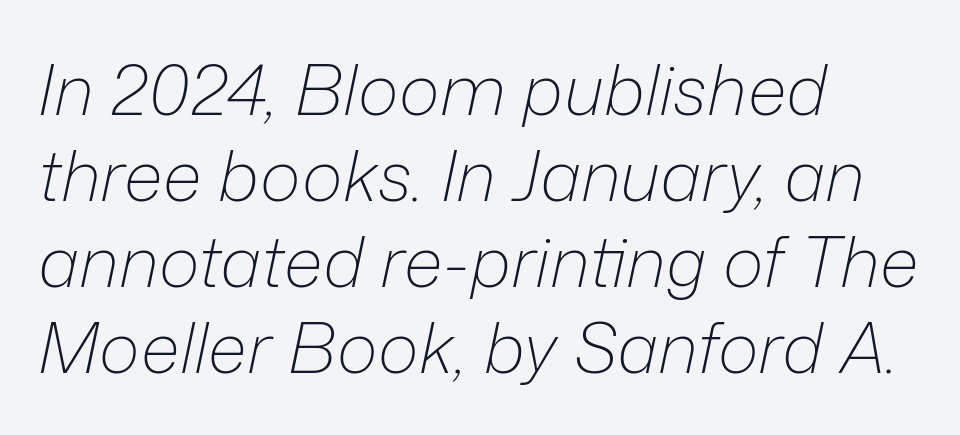
Q: Is the text bold? A: No.
Q: Is the text italic (slanted)? A: Yes, it leans right by about 12 degrees.
Q: Is the text underlined? A: No.
Q: How is the paragraph aligned? A: Left-aligned.
Q: Is the spacing between letters normal or unusually wide? A: Normal.
Q: Width (condensed, normal, or wide)? A: Normal.
Q: Stroke contrast? A: Low.
Q: x-height? A: Medium.
Q: Monospaced? A: No.
